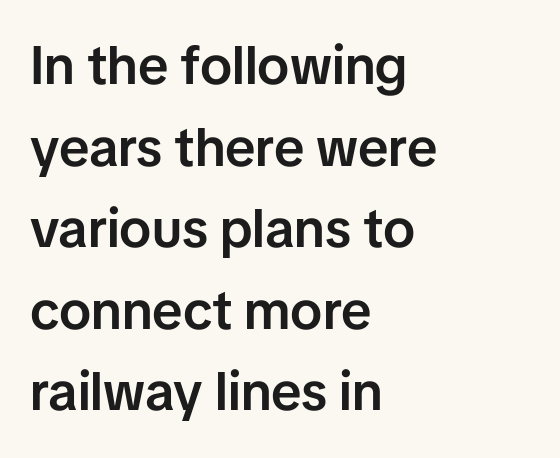
The image shows 54 px semibold sans-serif type, upright; set left-aligned, normal line spacing (1.51x), normal letter spacing, not underlined; low stroke contrast and a medium x-height.
